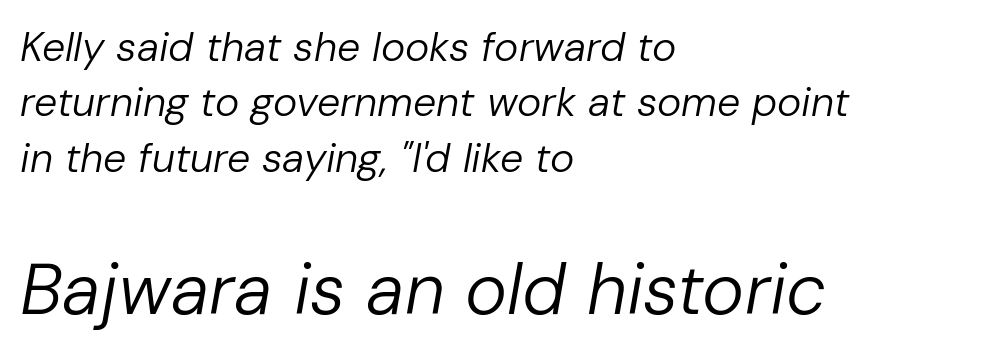
Q: Is the text bold? A: No.
Q: Is the text italic (slanted)? A: Yes, it leans right by about 10 degrees.
Q: Is the text underlined? A: No.
Q: How is the paragraph aligned? A: Left-aligned.
Q: Is the spacing between letters normal or unusually wide? A: Normal.
Q: Is the spacing between lines tight, normal or loose? A: Normal.
Q: Which block of text is set in a larger size, the first (top) or the second (bottom)? A: The second (bottom) one.
Q: Width (condensed, normal, or wide)? A: Normal.
Q: Stroke contrast? A: Low.
Q: x-height? A: Medium.
Q: Monospaced? A: No.
